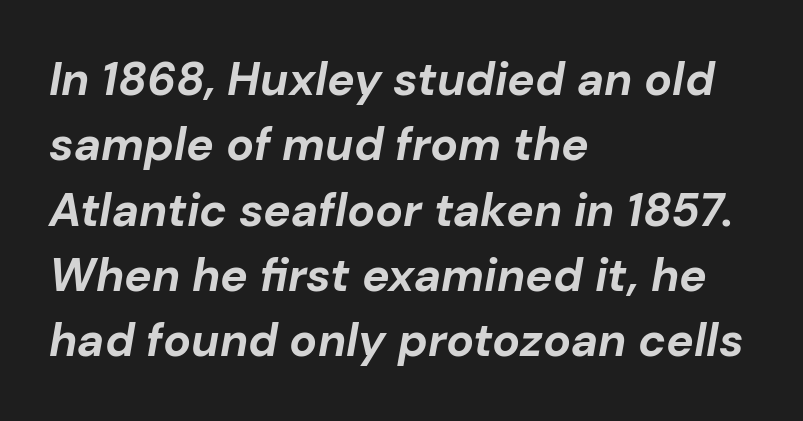
The rows are spaced the way most documents space them. Any mark beneath the type? The region is blank. Standard letterfit; no display-style spreading of the glyphs. The face used here has the dense, thick strokes of a bold.
